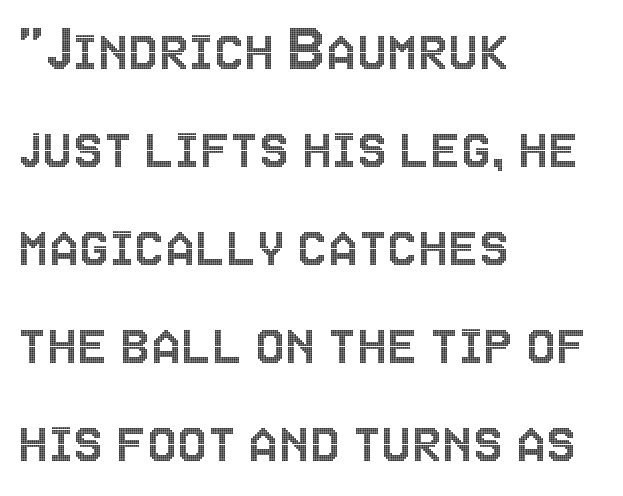
{"italic": "no", "width": "condensed", "x_height": "large", "monospaced": "no", "underline": "no", "align": "left", "line_spacing": "normal", "line_spacing_ratio": 1.44, "letter_spacing": "normal", "letter_spacing_em": 0.0, "glyph_px": 68}
